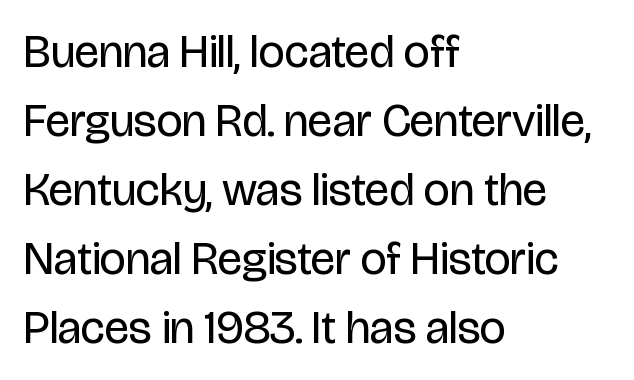
Vertical stems look standard width or narrower in stroke. Caption: standard tracking, unaltered. Line starts are locked; line ends wander. Note: no serifs on the glyphs. Nope, not italic — everything's standing straight.
